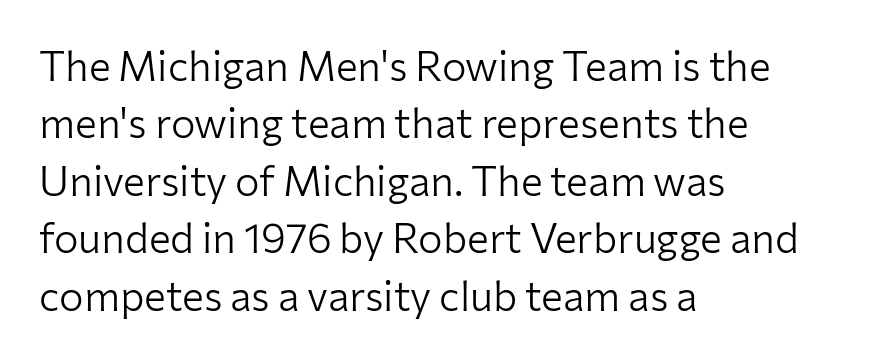
The letterforms sit at book weight or below. Inter-character spacing is left at the font's built-in metrics. This is the regular roman posture of the typeface. This is sans-serif lettering, the kind often seen on screens and signage. Descenders are the only things crossing below the line.
